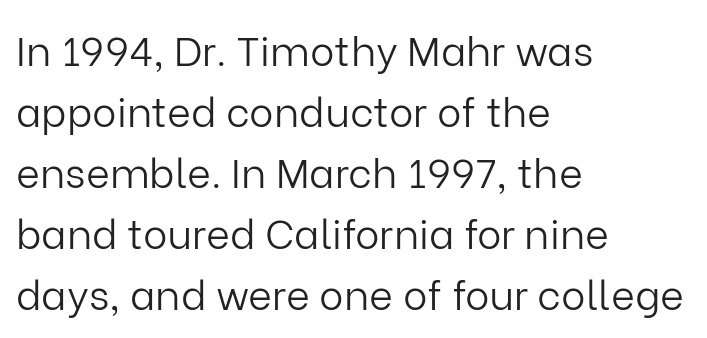
Q: Is the text bold? A: No.
Q: Is the text italic (slanted)? A: No, it is upright.
Q: Is the typeface a serif or a sans-serif typeface? A: Sans-serif.
Q: Is the text underlined? A: No.
Q: How is the paragraph aligned? A: Left-aligned.
Q: Is the spacing between letters normal or unusually wide? A: Normal.
Q: Is the spacing between lines tight, normal or loose? A: Normal.
Q: Width (condensed, normal, or wide)? A: Normal.
Q: Stroke contrast? A: Low.
Q: x-height? A: Medium.
Q: Monospaced? A: No.
